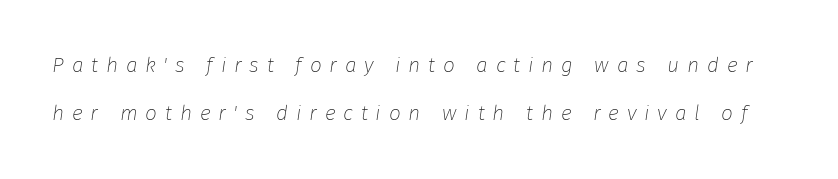
Regarding leading, the lines here are spaced well apart. Is this a heavy cut? Hardly; it is regular or lighter. Type without underlining. Look at the tracking — it's clearly loosened, letters drifting apart.
